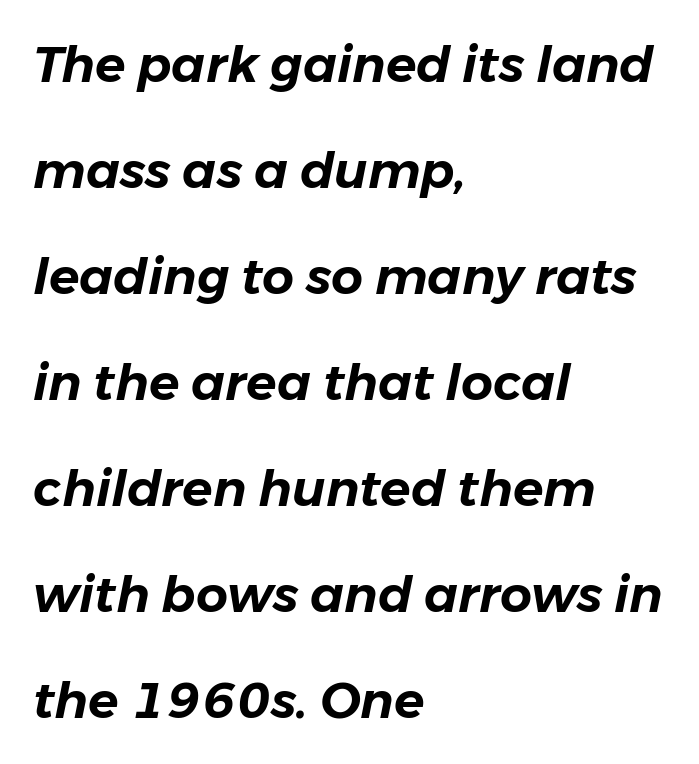
{"italic": "yes", "lean": "right", "slant_degrees": 11, "width": "normal", "stroke_contrast": "low", "x_height": "medium", "monospaced": "no", "underline": "no", "align": "left", "line_spacing": "loose", "line_spacing_ratio": 2.12, "letter_spacing": "normal", "letter_spacing_em": 0.0, "glyph_px": 50}
